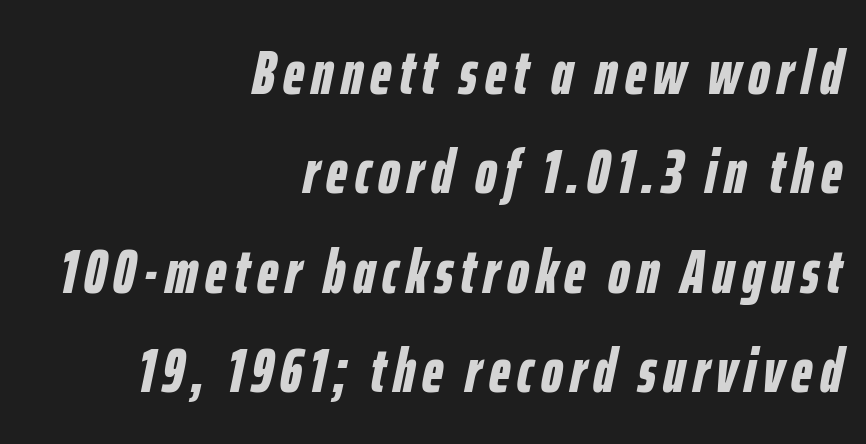
Q: Is the text bold? A: Yes.
Q: Is the text italic (slanted)? A: Yes, it leans right by about 12 degrees.
Q: Is the text underlined? A: No.
Q: How is the paragraph aligned? A: Right-aligned.
Q: Is the spacing between lines tight, normal or loose? A: Normal.
Q: Width (condensed, normal, or wide)? A: Condensed.
Q: Stroke contrast? A: Low.
Q: x-height? A: Medium.
Q: Monospaced? A: No.
